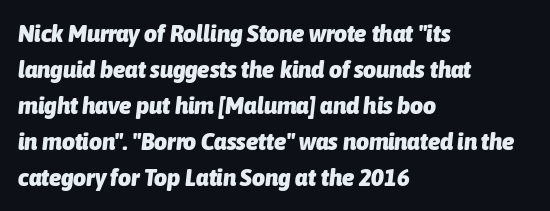
{"italic": "yes", "lean": "right", "slant_degrees": 6, "bold": "yes", "underline": "no", "align": "left", "line_spacing": "normal", "line_spacing_ratio": 1.44, "letter_spacing": "normal", "letter_spacing_em": 0.0, "glyph_px": 25}
